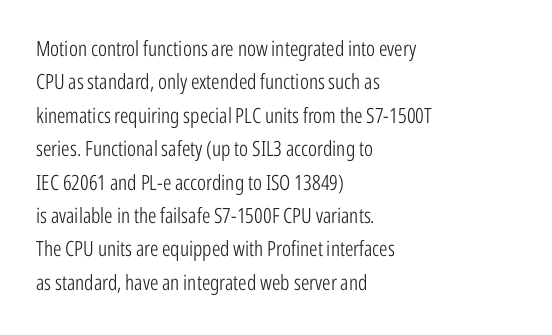
Q: Is the text bold? A: No.
Q: Is the text italic (slanted)? A: No, it is upright.
Q: Is the text underlined? A: No.
Q: How is the paragraph aligned? A: Left-aligned.
Q: Is the spacing between letters normal or unusually wide? A: Normal.
Q: Is the spacing between lines tight, normal or loose? A: Normal.
